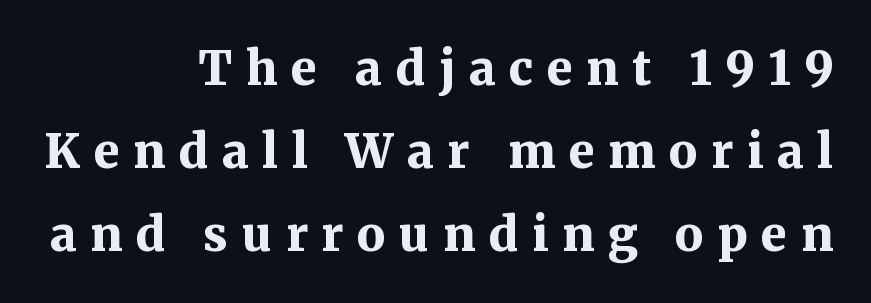
{"serif": "yes", "italic": "no", "bold": "yes", "weight": "bold", "width": "normal", "stroke_contrast": "medium", "x_height": "medium", "monospaced": "no", "underline": "no", "align": "right", "line_spacing_ratio": 1.77, "letter_spacing": "wide", "letter_spacing_em": 0.29, "glyph_px": 47}
